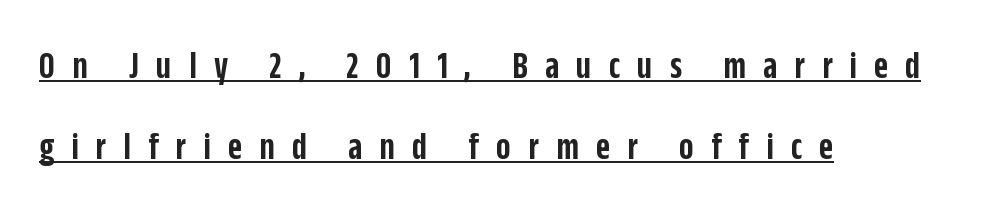
The image shows 39 px semibold, condensed sans-serif type, upright; set left-aligned, loose line spacing (2.07x), unusually wide letter spacing (+0.44 em), underlined; low stroke contrast and a large x-height.
